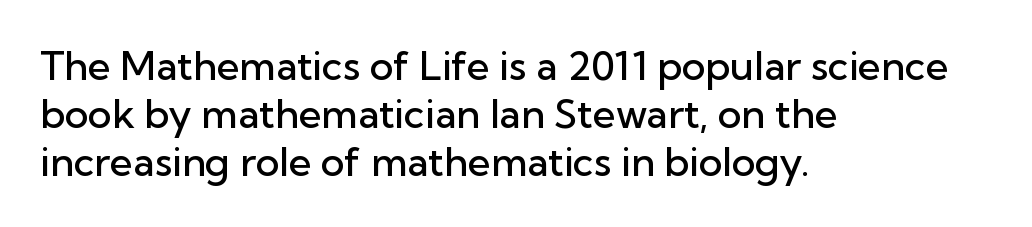
{"serif": "no", "italic": "no", "bold": "semi", "weight": "semibold", "width": "normal", "stroke_contrast": "low", "x_height": "medium", "monospaced": "no", "underline": "no", "align": "left", "line_spacing_ratio": 1.2, "letter_spacing": "normal", "letter_spacing_em": 0.0, "glyph_px": 40}
